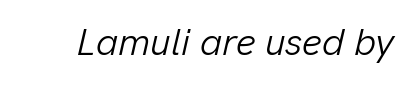
Underlining? Definitely not there. The text carries the slant typical of an italic or oblique font. The weight tops out at a normal text grade. Do the characters align in a grid? No, the font is proportional.
